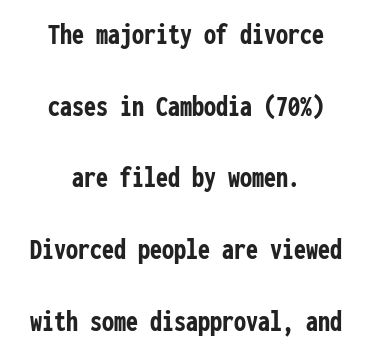
{"serif": "no", "italic": "no", "bold": "yes", "weight": "semibold", "width": "condensed", "stroke_contrast": "low", "x_height": "medium", "monospaced": "yes", "underline": "no", "align": "center", "line_spacing": "loose", "line_spacing_ratio": 2.39, "letter_spacing": "normal", "letter_spacing_em": 0.0, "glyph_px": 30}
